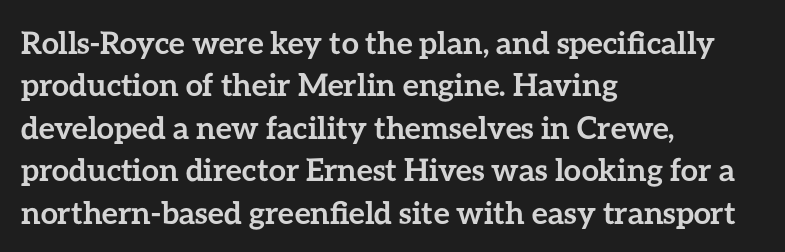
{"italic": "no", "bold": "yes", "weight": "semibold", "width": "normal", "stroke_contrast": "low", "x_height": "medium", "monospaced": "no", "underline": "no", "align": "left", "line_spacing": "normal", "line_spacing_ratio": 1.37, "letter_spacing": "normal", "letter_spacing_em": 0.0, "glyph_px": 31}
